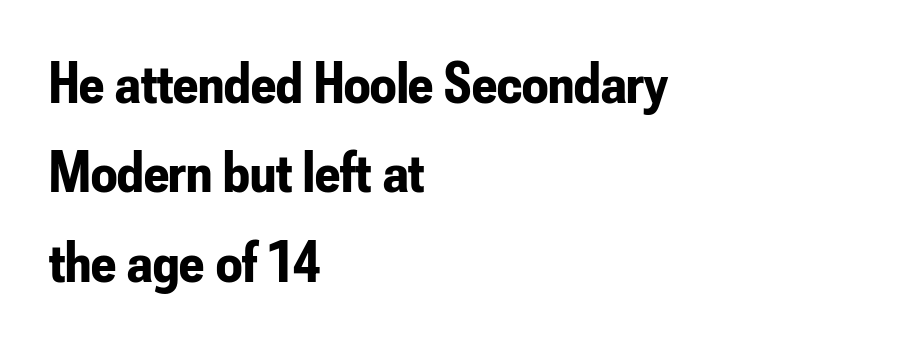
The image shows 58 px bold, condensed sans-serif type, upright; set left-aligned, normal line spacing (1.54x), normal letter spacing, not underlined; low stroke contrast and a small x-height.
